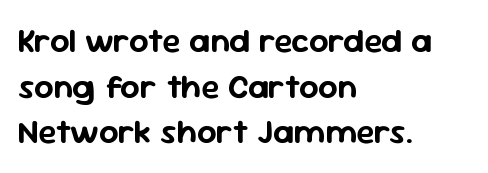
Q: Is the text italic (slanted)? A: No, it is upright.
Q: Is the typeface a serif or a sans-serif typeface? A: Sans-serif.
Q: Is the text underlined? A: No.
Q: How is the paragraph aligned? A: Left-aligned.
Q: Is the spacing between letters normal or unusually wide? A: Normal.
Q: Is the spacing between lines tight, normal or loose? A: Normal.
Q: Width (condensed, normal, or wide)? A: Normal.
Q: Stroke contrast? A: Low.
Q: x-height? A: Medium.
Q: Monospaced? A: No.
